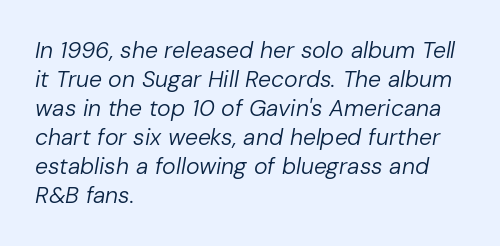
Q: Is the text bold? A: No.
Q: Is the text italic (slanted)? A: Yes, it leans right by about 10 degrees.
Q: Is the text underlined? A: No.
Q: How is the paragraph aligned? A: Left-aligned.
Q: Is the spacing between letters normal or unusually wide? A: Normal.
Q: Is the spacing between lines tight, normal or loose? A: Normal.
